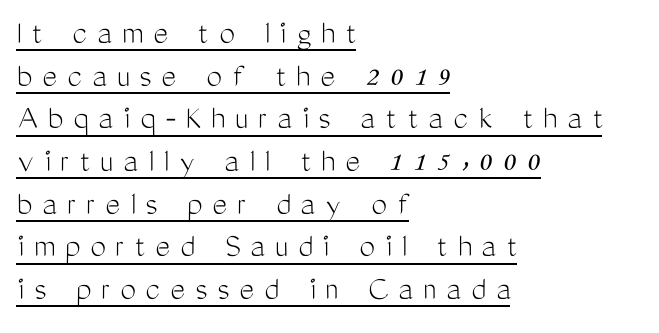
Q: Is the text bold? A: No.
Q: Is the text italic (slanted)? A: No, it is upright.
Q: Is the typeface a serif or a sans-serif typeface? A: Sans-serif.
Q: Is the text underlined? A: Yes.
Q: How is the paragraph aligned? A: Left-aligned.
Q: Is the spacing between letters normal or unusually wide? A: Unusually wide.
Q: Width (condensed, normal, or wide)? A: Condensed.
Q: Stroke contrast? A: Medium.
Q: x-height? A: Medium.
Q: Monospaced? A: No.
